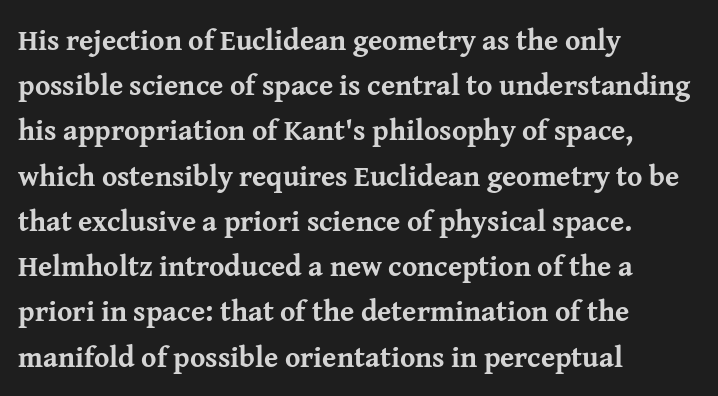
Q: Is the text bold? A: Yes.
Q: Is the text italic (slanted)? A: No, it is upright.
Q: Is the typeface a serif or a sans-serif typeface? A: Serif.
Q: Is the text underlined? A: No.
Q: How is the paragraph aligned? A: Left-aligned.
Q: Is the spacing between letters normal or unusually wide? A: Normal.
Q: Is the spacing between lines tight, normal or loose? A: Normal.
Q: Width (condensed, normal, or wide)? A: Normal.
Q: Stroke contrast? A: Medium.
Q: x-height? A: Medium.
Q: Monospaced? A: No.
